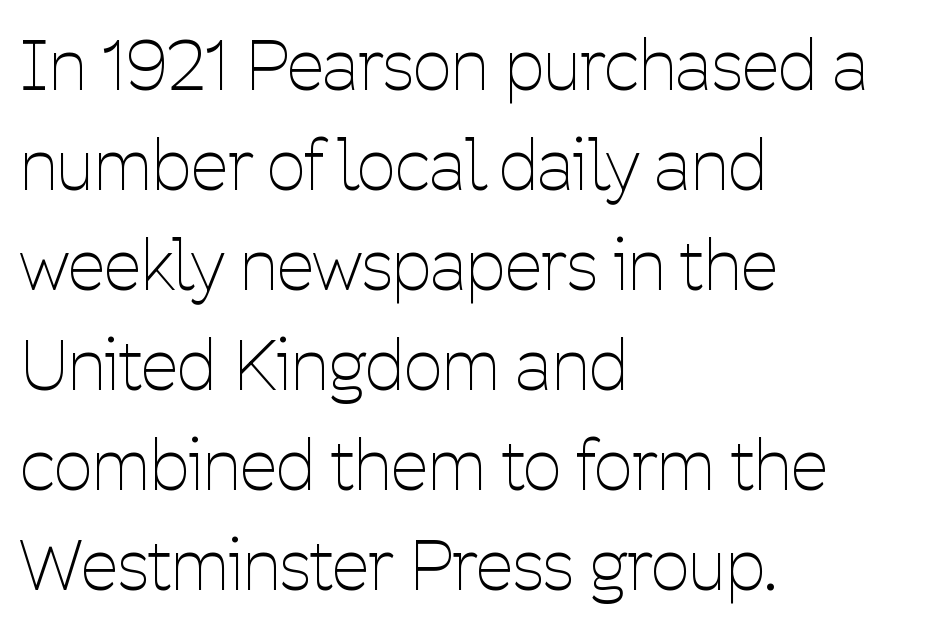
Summary of vertical rhythm: regular, with standard interline spacing. This rendering uses left alignment, leaving the right contour irregular. Note the varied advance widths — an 'i' is clearly narrower than an 'm'. Stroke mass is kept to a normal reading level or below. Caption: standard tracking, unaltered. The type sits square on the baseline with zero lean.
